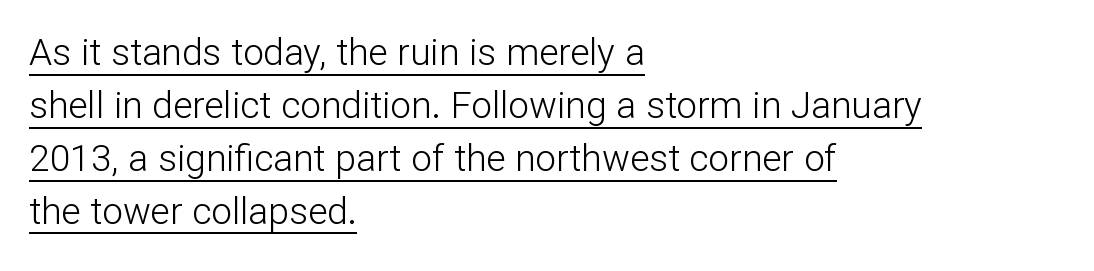
{"serif": "no", "italic": "no", "bold": "no", "weight": "light", "width": "normal", "stroke_contrast": "low", "x_height": "medium", "monospaced": "no", "underline": "yes", "align": "left", "line_spacing": "normal", "line_spacing_ratio": 1.43, "letter_spacing": "normal", "letter_spacing_em": 0.0, "glyph_px": 37}
